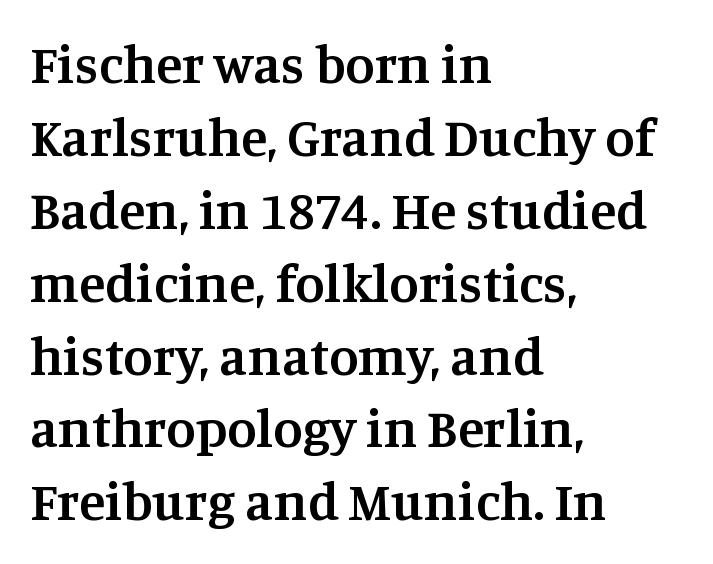
{"serif": "yes", "italic": "no", "bold": "semi", "weight": "semibold", "width": "normal", "stroke_contrast": "medium", "x_height": "large", "monospaced": "no", "underline": "no", "align": "left", "line_spacing": "normal", "line_spacing_ratio": 1.35, "letter_spacing": "normal", "letter_spacing_em": 0.0, "glyph_px": 54}
